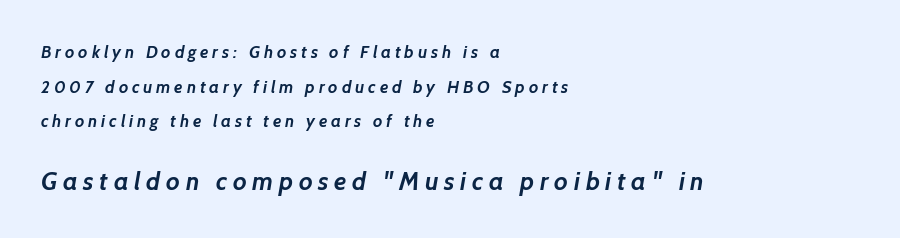
{"bold": "yes", "underline": "no", "align": "left", "line_spacing": "loose", "line_spacing_ratio": 2.03, "letter_spacing": "wide", "letter_spacing_em": 0.23, "larger_block": "second", "size_ratio": 1.47, "glyph_px": 25}
